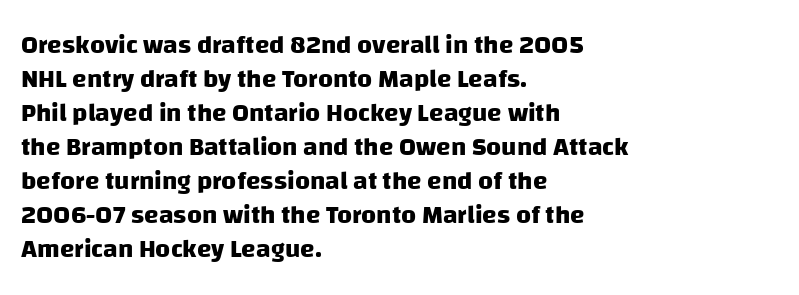
{"bold": "yes", "underline": "no", "align": "left", "line_spacing": "normal", "line_spacing_ratio": 1.31, "letter_spacing": "normal", "letter_spacing_em": 0.0, "glyph_px": 26}
